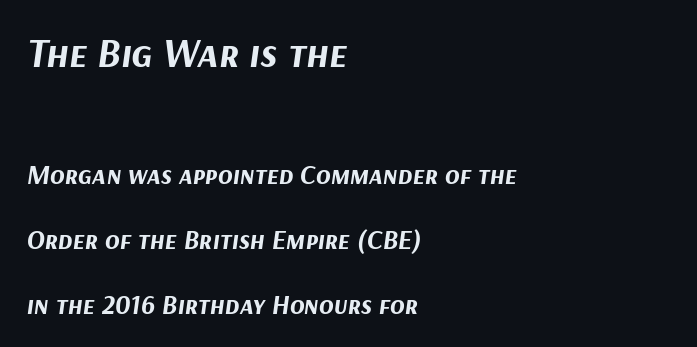
If you squint, the top block still reads clearly — it's the larger of the two. Does the leading feel generous? Absolutely, it's lavish. What stands out about the letter spacing? Nothing — it is the standard amount. What weight is shown? A full bold with thick strokes.
